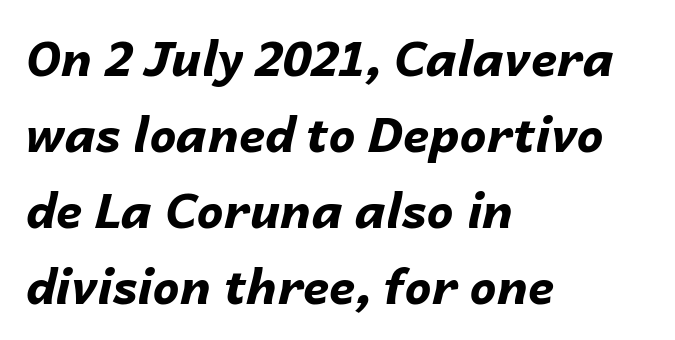
The image shows 48 px bold type, italic (leaning right); set left-aligned, normal line spacing (1.58x), normal letter spacing, not underlined; low stroke contrast and a medium x-height.
